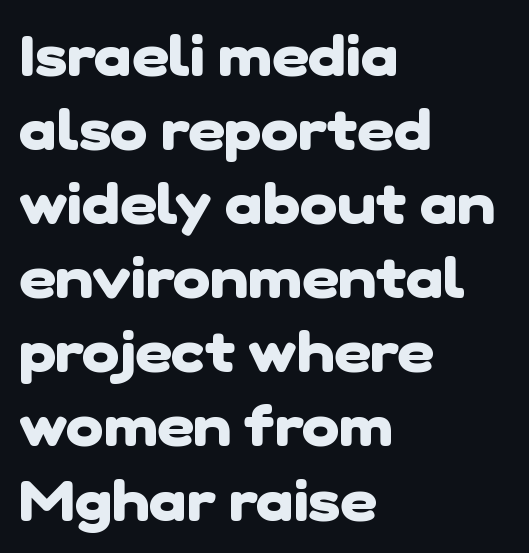
Regular leading. Typeset ragged right — the left edge is the straight one. Observe the absence of serifs on each vertical stroke in this sample. The passage shown is typed in a proportional face where columns would drift.
